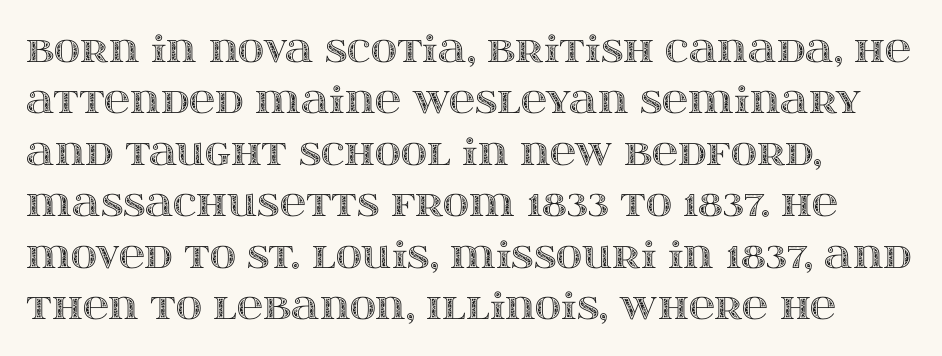
Q: Is the text italic (slanted)? A: No, it is upright.
Q: Is the text underlined? A: No.
Q: How is the paragraph aligned? A: Left-aligned.
Q: Is the spacing between letters normal or unusually wide? A: Normal.
Q: Is the spacing between lines tight, normal or loose? A: Normal.
Q: Width (condensed, normal, or wide)? A: Wide.
Q: x-height? A: Large.
Q: Monospaced? A: No.
